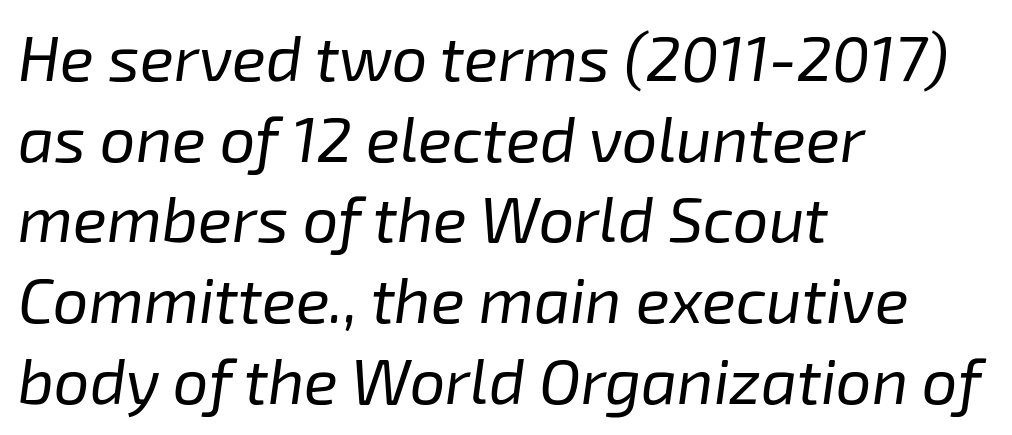
The image shows 63 px regular-weight type, italic (leaning right); set left-aligned, normal line spacing (1.28x), normal letter spacing, not underlined; low stroke contrast and a medium x-height.
